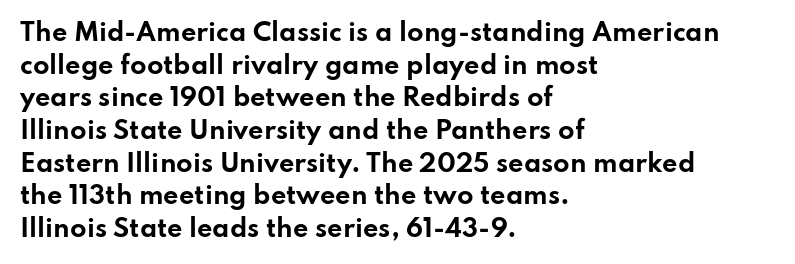
Q: Is the text bold? A: Yes.
Q: Is the text italic (slanted)? A: No, it is upright.
Q: Is the text underlined? A: No.
Q: How is the paragraph aligned? A: Left-aligned.
Q: Is the spacing between letters normal or unusually wide? A: Normal.
Q: Is the spacing between lines tight, normal or loose? A: Normal.
